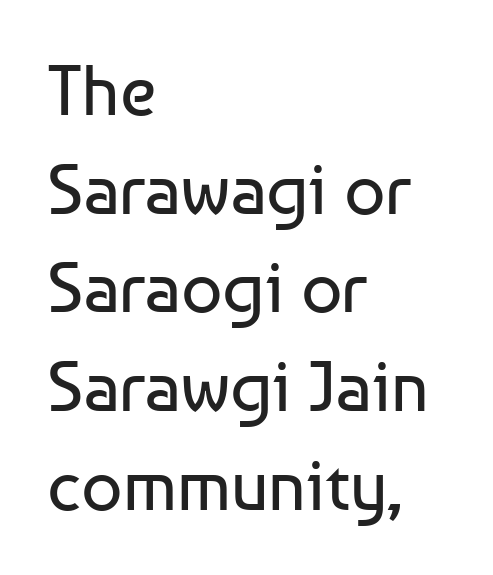
The image shows 72 px regular-weight sans-serif type, upright; set left-aligned, normal line spacing (1.37x), normal letter spacing, not underlined; low stroke contrast and a medium x-height.
